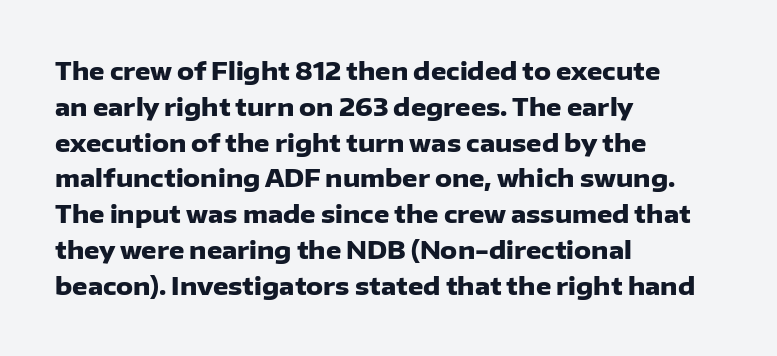
The image shows 24 px bold type, upright; set left-aligned, normal line spacing (1.49x), normal letter spacing, not underlined.
